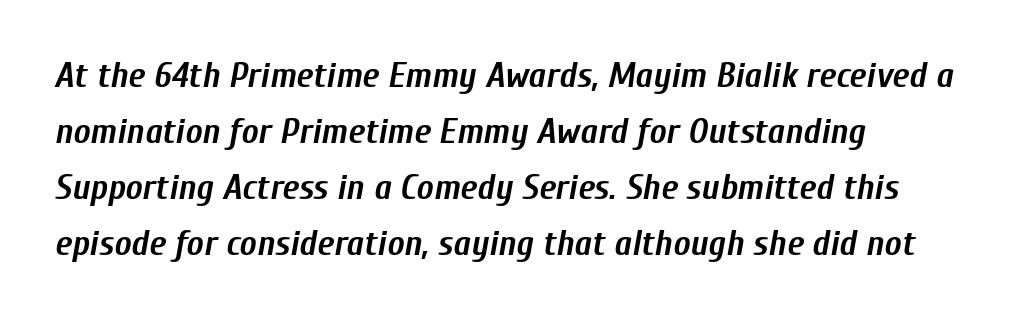
Q: Is the text bold? A: Yes.
Q: Is the text italic (slanted)? A: Yes, it leans right by about 10 degrees.
Q: Is the text underlined? A: No.
Q: How is the paragraph aligned? A: Left-aligned.
Q: Is the spacing between letters normal or unusually wide? A: Normal.
Q: Is the spacing between lines tight, normal or loose? A: Normal.
Q: Width (condensed, normal, or wide)? A: Condensed.
Q: Stroke contrast? A: Low.
Q: x-height? A: Medium.
Q: Monospaced? A: No.
